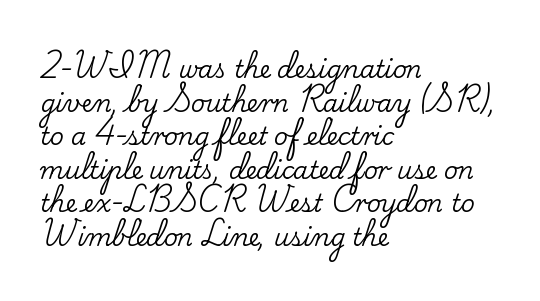
The image shows 24 px text type; set left-aligned, normal line spacing (1.4x), normal letter spacing, not underlined.
